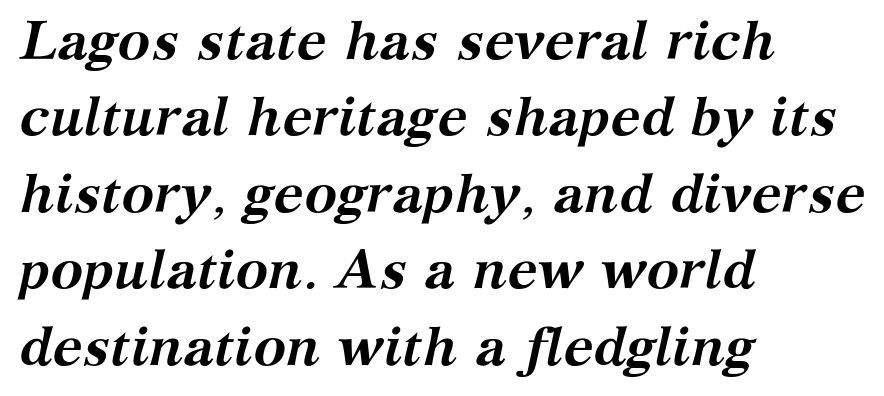
Q: Is the text bold? A: Yes.
Q: Is the text italic (slanted)? A: Yes, it leans right by about 12 degrees.
Q: Is the typeface a serif or a sans-serif typeface? A: Serif.
Q: Is the text underlined? A: No.
Q: How is the paragraph aligned? A: Left-aligned.
Q: Is the spacing between letters normal or unusually wide? A: Normal.
Q: Is the spacing between lines tight, normal or loose? A: Normal.
Q: Width (condensed, normal, or wide)? A: Normal.
Q: Stroke contrast? A: Medium.
Q: x-height? A: Medium.
Q: Monospaced? A: No.
